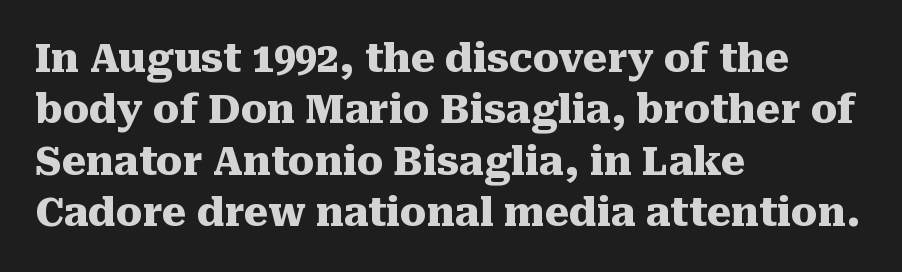
A typesetter would call this zero additional tracking. A full-strength bold gives these letters their thick strokes. This rendering employs a face with finishing strokes, i.e., a serif. Check the space under the baseline: it is left empty. Notice how descenders clear the ascenders below comfortably — that's standard leading.
